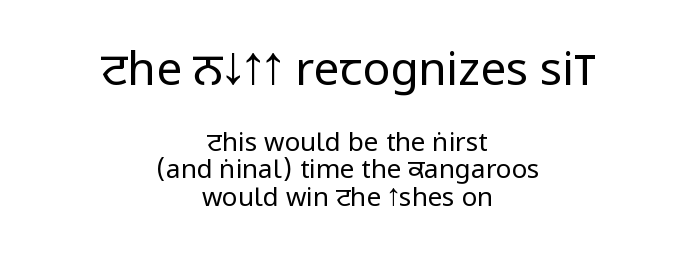
The image shows 46 px regular-weight, condensed sans-serif type, upright; set centered, tight line spacing (1.05x), normal letter spacing, not underlined; the first (top) block is 1.77x larger; low stroke contrast and a large x-height.
